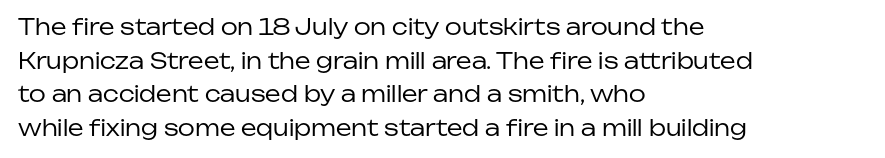
{"italic": "no", "bold": "no", "underline": "no", "align": "left", "line_spacing": "normal", "line_spacing_ratio": 1.53, "letter_spacing": "normal", "letter_spacing_em": 0.0, "glyph_px": 22}
